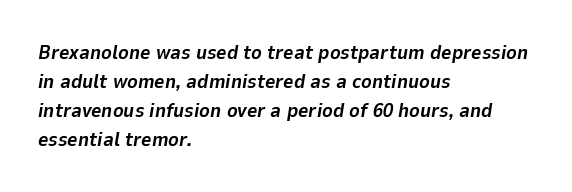
{"italic": "yes", "lean": "right", "slant_degrees": 9, "bold": "yes", "underline": "no", "align": "left", "line_spacing": "normal", "line_spacing_ratio": 1.45, "letter_spacing": "normal", "letter_spacing_em": 0.0, "glyph_px": 20}
